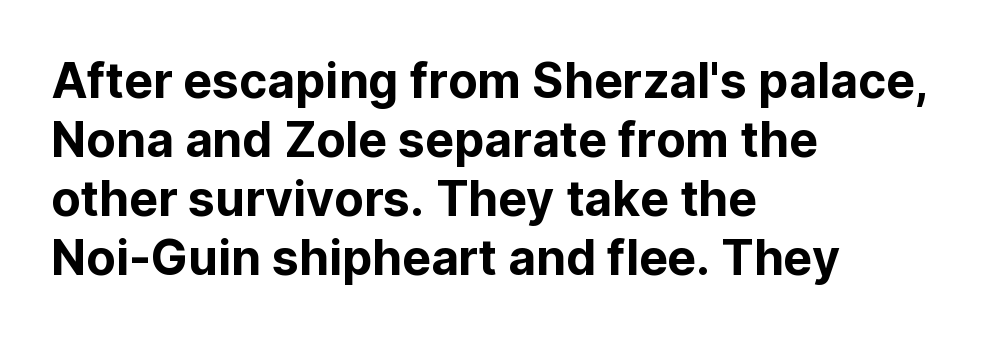
{"serif": "no", "italic": "no", "width": "normal", "stroke_contrast": "low", "x_height": "medium", "monospaced": "no", "underline": "no", "align": "left", "line_spacing_ratio": 1.23, "letter_spacing": "normal", "letter_spacing_em": 0.0, "glyph_px": 48}
